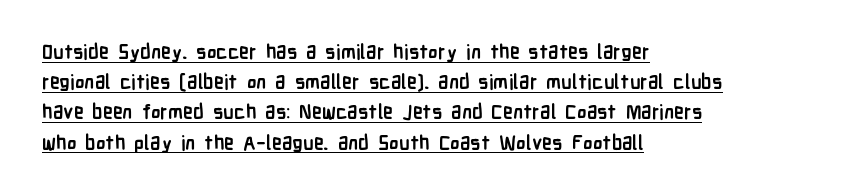
The font is running at its bold setting. Nothing unusual about the tracking: characters are spaced as the font intends. The passage is arranged the way most books set body copy — flush left. Glance below the letters and you will spot a drawn line. Quick note: not italic, upright.
